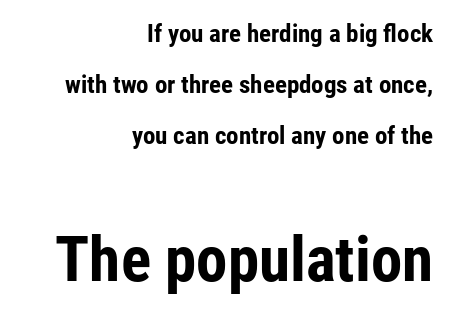
Q: Is the text bold? A: Yes.
Q: Is the text italic (slanted)? A: No, it is upright.
Q: Is the typeface a serif or a sans-serif typeface? A: Sans-serif.
Q: Is the text underlined? A: No.
Q: How is the paragraph aligned? A: Right-aligned.
Q: Is the spacing between letters normal or unusually wide? A: Normal.
Q: Is the spacing between lines tight, normal or loose? A: Loose.
Q: Which block of text is set in a larger size, the first (top) or the second (bottom)? A: The second (bottom) one.
Q: Width (condensed, normal, or wide)? A: Condensed.
Q: Stroke contrast? A: Low.
Q: x-height? A: Medium.
Q: Monospaced? A: No.
